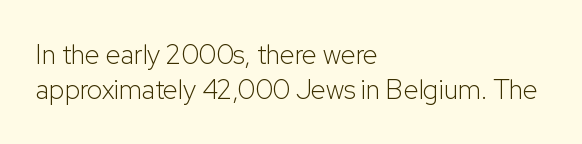
The block of text has a typical density, with ordinary space between rows. Which margin do the lines hug? The left one — the right edge is uneven. The space directly below the letters is spotless. This is the regular roman posture of the typeface. Does extra space separate the letters? No, they use regular spacing.
